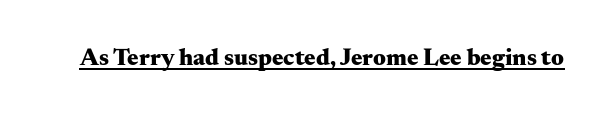
{"italic": "no", "bold": "yes", "underline": "yes", "letter_spacing": "normal", "letter_spacing_em": 0.0, "glyph_px": 24}
